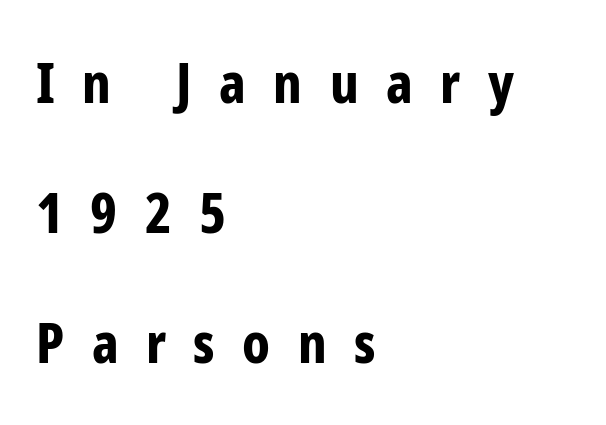
The image shows 56 px bold, condensed sans-serif type, upright; set left-aligned, loose line spacing (2.32x), unusually wide letter spacing (+0.49 em), not underlined; low stroke contrast and a medium x-height.
